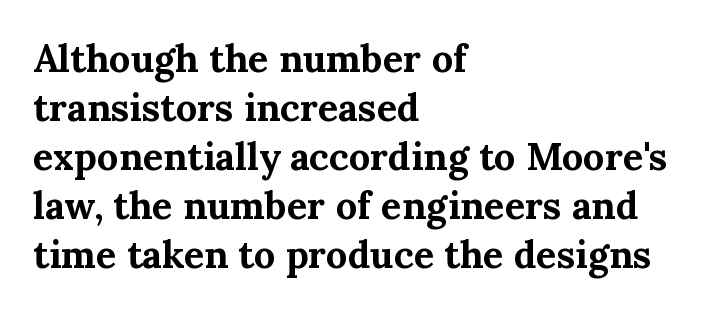
Q: Is the text bold? A: Yes.
Q: Is the text italic (slanted)? A: No, it is upright.
Q: Is the typeface a serif or a sans-serif typeface? A: Serif.
Q: Is the text underlined? A: No.
Q: How is the paragraph aligned? A: Left-aligned.
Q: Is the spacing between letters normal or unusually wide? A: Normal.
Q: Is the spacing between lines tight, normal or loose? A: Normal.
Q: Width (condensed, normal, or wide)? A: Normal.
Q: Stroke contrast? A: Medium.
Q: x-height? A: Medium.
Q: Monospaced? A: No.
